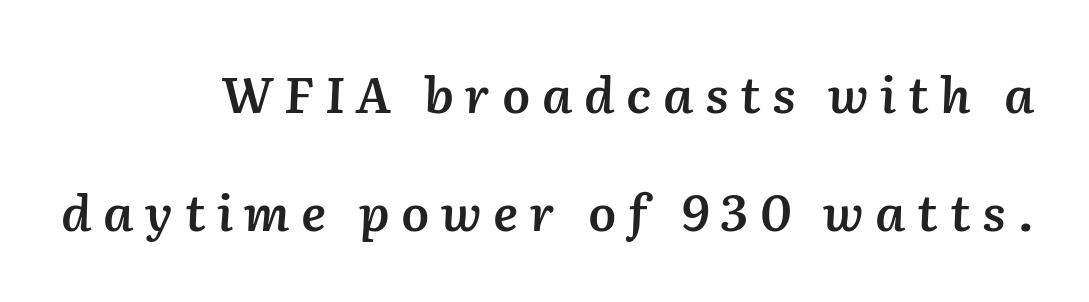
{"italic": "yes", "lean": "right", "slant_degrees": 2, "bold": "semi", "weight": "semibold", "width": "normal", "stroke_contrast": "medium", "x_height": "medium", "monospaced": "no", "underline": "no", "align": "right", "line_spacing": "loose", "line_spacing_ratio": 2.37, "letter_spacing": "wide", "letter_spacing_em": 0.23, "glyph_px": 50}
